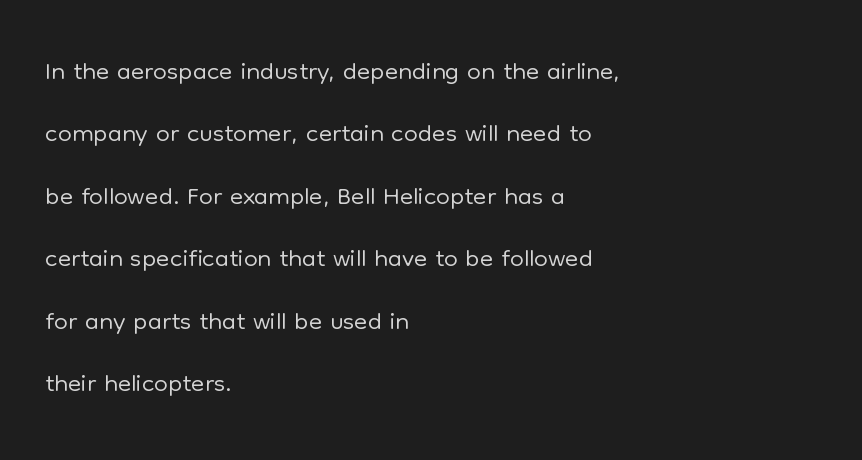
Is the letter spacing exaggerated? No — it looks like the ordinary default. You could not count columns in this text — the font is proportionally spaced. The setting favours the left margin, as ordinary paragraphs usually do. No feet cap the strokes, marking this as sans-serif type. Notice how the stems are strictly vertical — no italics here. This rendering features lettering with no underline.
